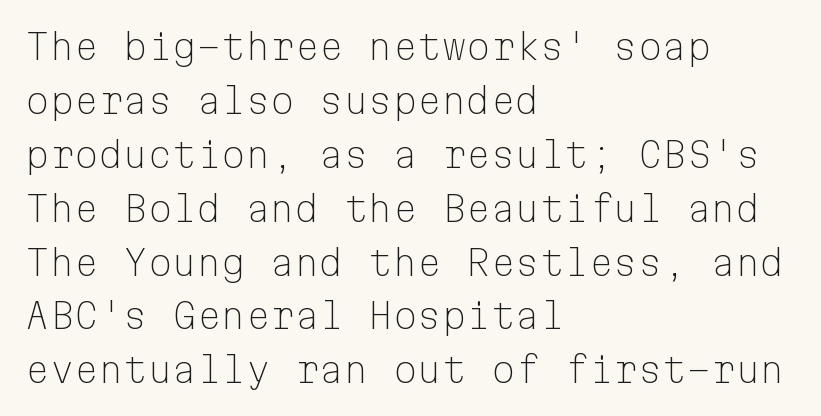
Q: Is the text bold? A: No.
Q: Is the text italic (slanted)? A: No, it is upright.
Q: Is the typeface a serif or a sans-serif typeface? A: Sans-serif.
Q: Is the text underlined? A: No.
Q: How is the paragraph aligned? A: Left-aligned.
Q: Is the spacing between letters normal or unusually wide? A: Normal.
Q: Is the spacing between lines tight, normal or loose? A: Normal.
Q: Width (condensed, normal, or wide)? A: Normal.
Q: Stroke contrast? A: Low.
Q: x-height? A: Medium.
Q: Monospaced? A: Yes.
